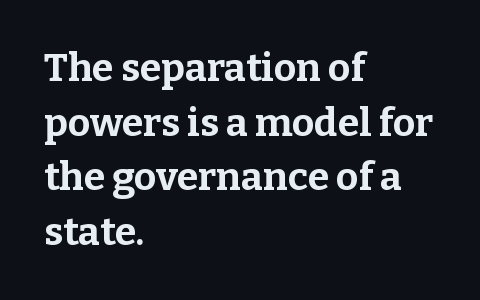
{"serif": "yes", "italic": "no", "bold": "yes", "weight": "bold", "width": "normal", "stroke_contrast": "low", "x_height": "medium", "monospaced": "no", "underline": "no", "align": "left", "line_spacing": "normal", "line_spacing_ratio": 1.4, "letter_spacing": "normal", "letter_spacing_em": 0.0, "glyph_px": 39}
